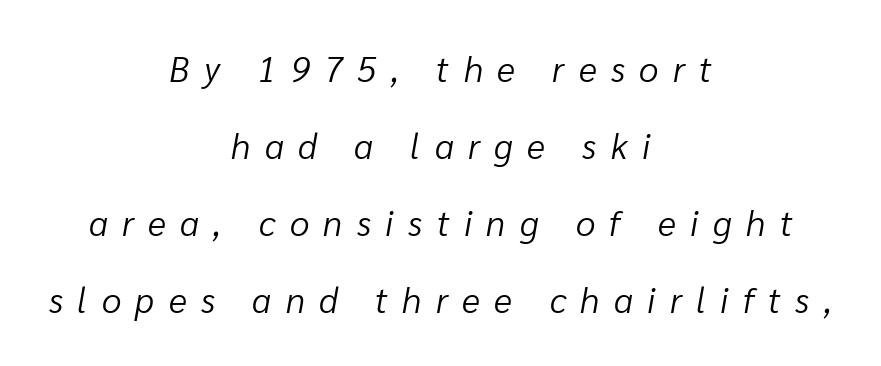
Letters have the restrained weight of plain body copy at most. The foot of each line stays bare and open. You can tell it's italic because the verticals aren't actually vertical. The face used here is proportionally spaced, like ordinary book or web type. Every row of glyphs is offset so its center matches the block's center. Substantial extra tracking has been applied to these lines.
